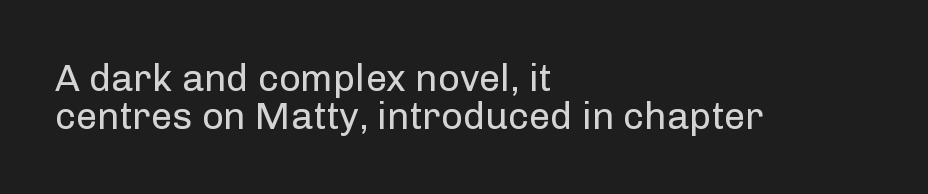
The image shows 38 px regular-weight sans-serif type, upright; set left-aligned, tight line spacing (1.0x), normal letter spacing, not underlined; low stroke contrast and a medium x-height.
